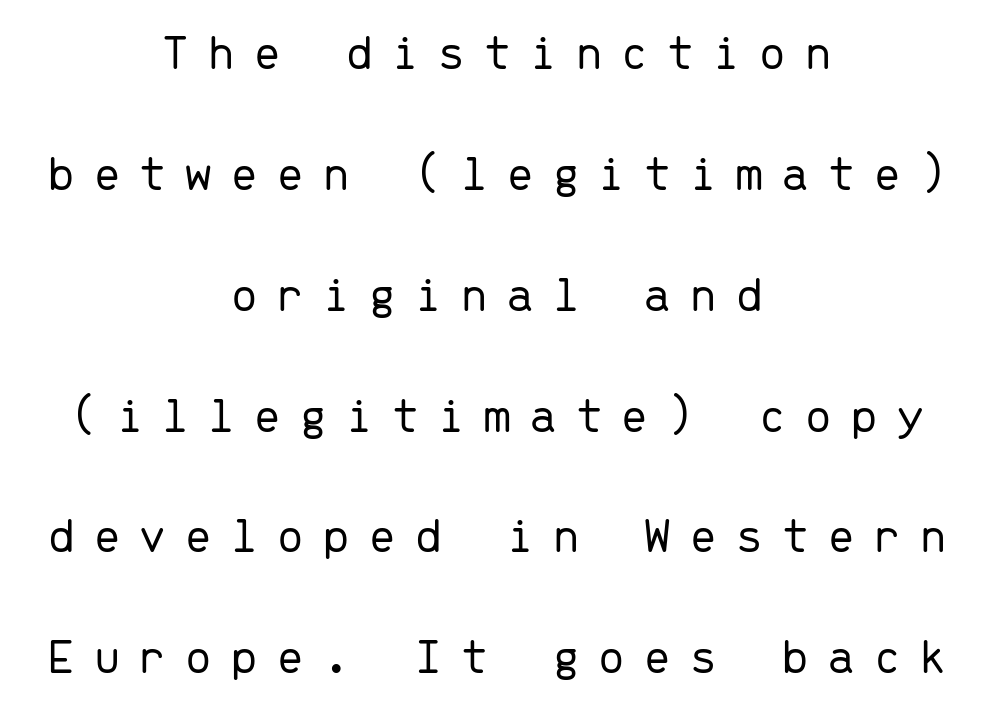
Q: Is the text bold? A: No.
Q: Is the text italic (slanted)? A: No, it is upright.
Q: Is the typeface a serif or a sans-serif typeface? A: Sans-serif.
Q: Is the text underlined? A: No.
Q: How is the paragraph aligned? A: Centered.
Q: Is the spacing between letters normal or unusually wide? A: Unusually wide.
Q: Is the spacing between lines tight, normal or loose? A: Loose.
Q: Width (condensed, normal, or wide)? A: Normal.
Q: Stroke contrast? A: Low.
Q: x-height? A: Medium.
Q: Monospaced? A: Yes.
